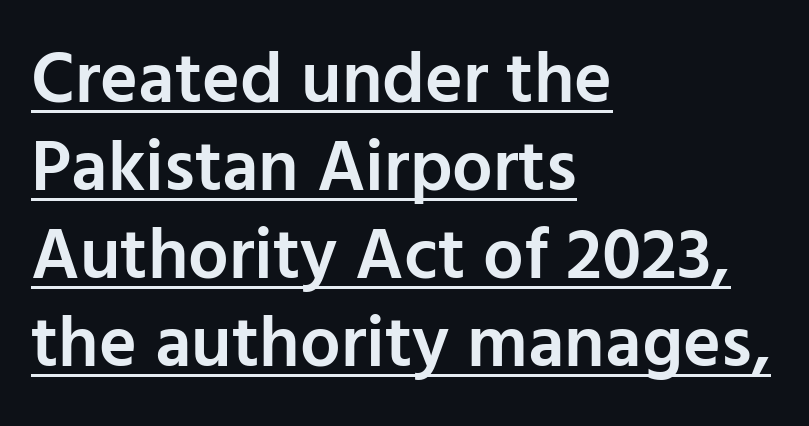
These lines were composed using upright roman letters. The strokes are fattened partway — semibold, not bold. Note the varied advance widths — an 'i' is clearly narrower than an 'm'. Typeset ragged right — the left edge is the straight one.
